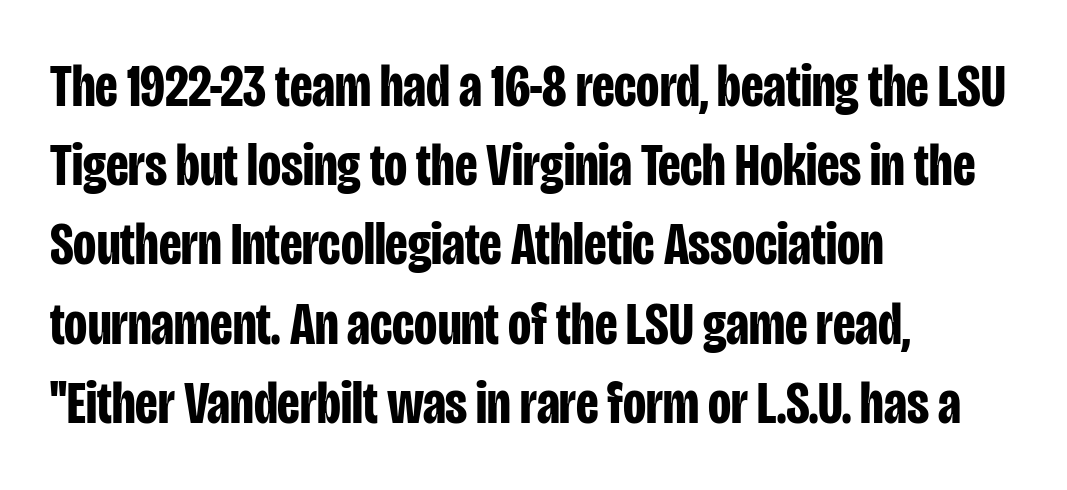
Q: Is the text bold? A: Yes.
Q: Is the text italic (slanted)? A: No, it is upright.
Q: Is the typeface a serif or a sans-serif typeface? A: Sans-serif.
Q: Is the text underlined? A: No.
Q: How is the paragraph aligned? A: Left-aligned.
Q: Is the spacing between letters normal or unusually wide? A: Normal.
Q: Is the spacing between lines tight, normal or loose? A: Normal.
Q: Width (condensed, normal, or wide)? A: Condensed.
Q: Stroke contrast? A: Low.
Q: x-height? A: Large.
Q: Monospaced? A: No.
